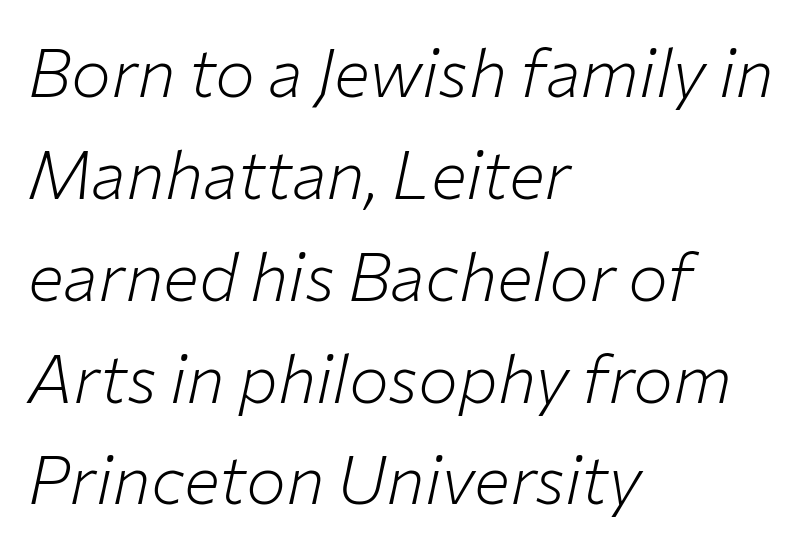
Underlining? Definitely not there. Characters follow at the spacing the type designer built in. The letters advance in unequal steps, a hallmark of proportional type. These lines are set flush left with a ragged right edge.
